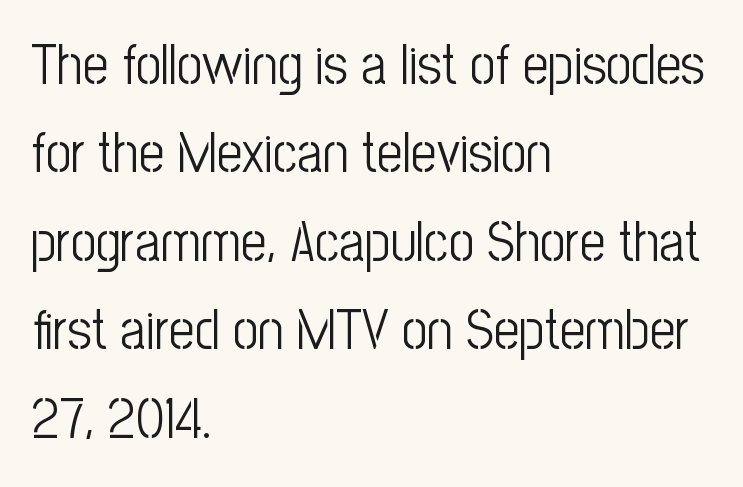
In terms of posture, this sample is upright. The face used here is a sans, in the tradition of grotesques and geometrics. Just letters on the line, the space beneath them empty. The designer left line spacing at the default. Spacing verdict: proportional, widths tailored to each character.
